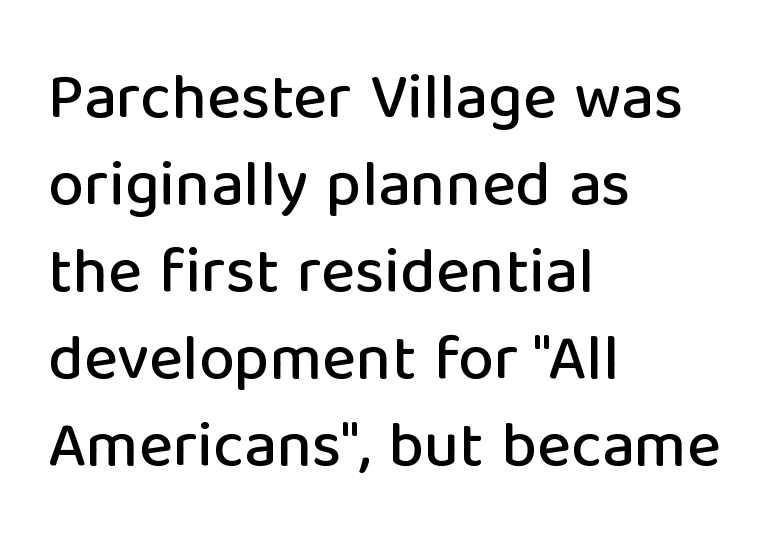
Q: Is the text italic (slanted)? A: No, it is upright.
Q: Is the typeface a serif or a sans-serif typeface? A: Sans-serif.
Q: Is the text underlined? A: No.
Q: How is the paragraph aligned? A: Left-aligned.
Q: Is the spacing between letters normal or unusually wide? A: Normal.
Q: Is the spacing between lines tight, normal or loose? A: Normal.
Q: Width (condensed, normal, or wide)? A: Normal.
Q: Stroke contrast? A: Low.
Q: x-height? A: Medium.
Q: Monospaced? A: No.
